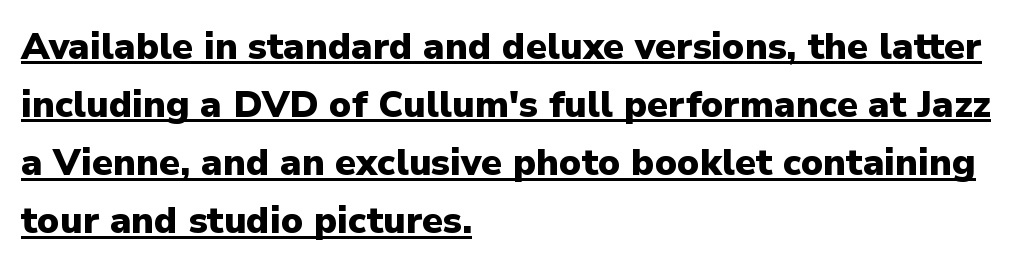
The image shows 37 px heavy sans-serif type, upright; set left-aligned, normal line spacing (1.57x), normal letter spacing, underlined; low stroke contrast and a medium x-height.
